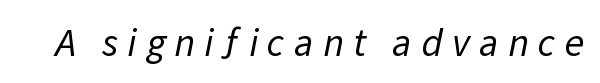
Q: Is the text bold? A: No.
Q: Is the typeface a serif or a sans-serif typeface? A: Sans-serif.
Q: Is the text underlined? A: No.
Q: Is the spacing between letters normal or unusually wide? A: Unusually wide.
Q: Width (condensed, normal, or wide)? A: Normal.
Q: Stroke contrast? A: Low.
Q: x-height? A: Medium.
Q: Monospaced? A: No.
